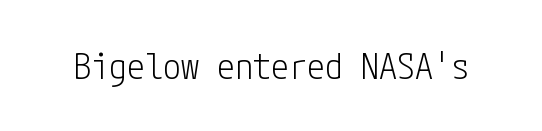
Q: Is the text bold? A: No.
Q: Is the text italic (slanted)? A: No, it is upright.
Q: Is the typeface a serif or a sans-serif typeface? A: Sans-serif.
Q: Is the text underlined? A: No.
Q: Is the spacing between letters normal or unusually wide? A: Normal.
Q: Width (condensed, normal, or wide)? A: Condensed.
Q: Stroke contrast? A: Low.
Q: x-height? A: Medium.
